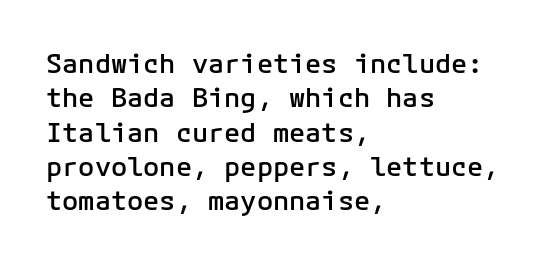
{"italic": "no", "bold": "semi", "underline": "no", "align": "left", "line_spacing": "normal", "line_spacing_ratio": 1.27, "letter_spacing": "normal", "letter_spacing_em": 0.0, "glyph_px": 27}
